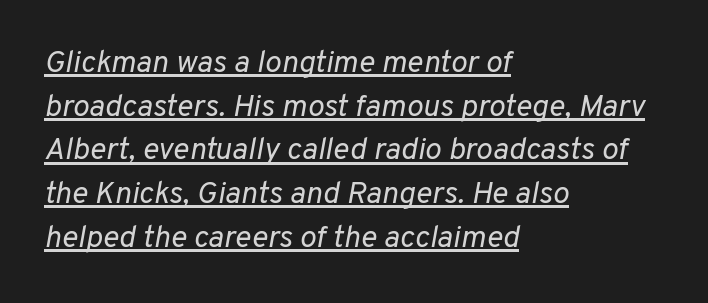
{"italic": "yes", "lean": "right", "slant_degrees": 10, "bold": "no", "weight": "regular", "width": "normal", "stroke_contrast": "low", "x_height": "medium", "monospaced": "no", "underline": "yes", "align": "left", "line_spacing": "normal", "line_spacing_ratio": 1.41, "letter_spacing": "normal", "letter_spacing_em": 0.0, "glyph_px": 31}
